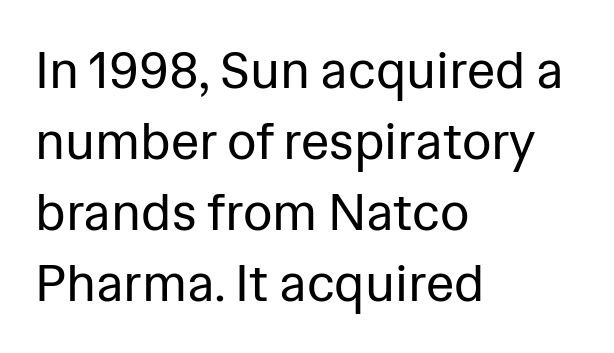
Q: Is the text bold? A: No.
Q: Is the text italic (slanted)? A: No, it is upright.
Q: Is the typeface a serif or a sans-serif typeface? A: Sans-serif.
Q: Is the text underlined? A: No.
Q: How is the paragraph aligned? A: Left-aligned.
Q: Is the spacing between letters normal or unusually wide? A: Normal.
Q: Is the spacing between lines tight, normal or loose? A: Normal.
Q: Width (condensed, normal, or wide)? A: Normal.
Q: Stroke contrast? A: Low.
Q: x-height? A: Medium.
Q: Monospaced? A: No.
